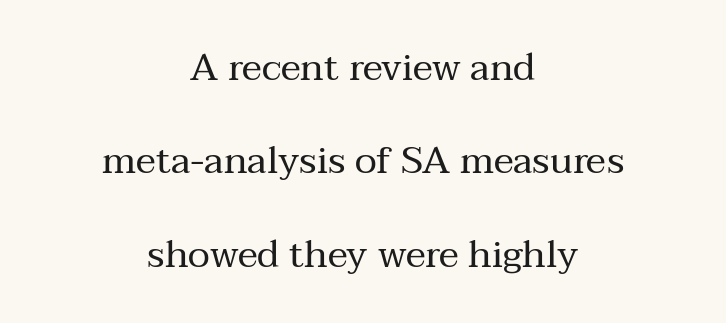
Q: Is the text bold? A: No.
Q: Is the text italic (slanted)? A: No, it is upright.
Q: Is the typeface a serif or a sans-serif typeface? A: Serif.
Q: Is the text underlined? A: No.
Q: How is the paragraph aligned? A: Centered.
Q: Is the spacing between letters normal or unusually wide? A: Normal.
Q: Is the spacing between lines tight, normal or loose? A: Loose.
Q: Width (condensed, normal, or wide)? A: Normal.
Q: Stroke contrast? A: Medium.
Q: x-height? A: Medium.
Q: Monospaced? A: No.
